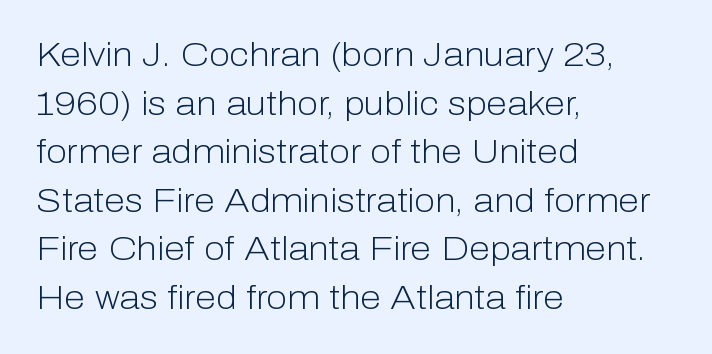
The image shows 34 px light sans-serif type, upright; set left-aligned, normal line spacing (1.43x), normal letter spacing, not underlined; low stroke contrast and a medium x-height.
